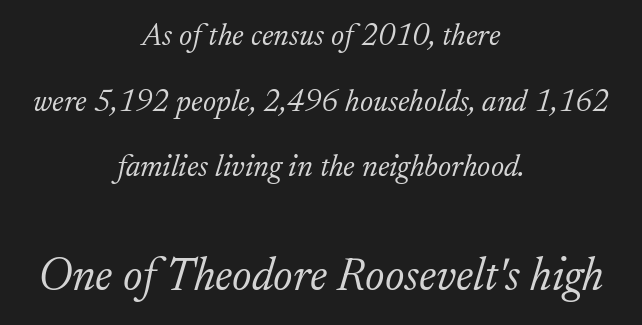
Q: Is the text bold? A: No.
Q: Is the text italic (slanted)? A: Yes, it leans right by about 17 degrees.
Q: Is the typeface a serif or a sans-serif typeface? A: Serif.
Q: Is the text underlined? A: No.
Q: How is the paragraph aligned? A: Centered.
Q: Is the spacing between letters normal or unusually wide? A: Normal.
Q: Is the spacing between lines tight, normal or loose? A: Loose.
Q: Which block of text is set in a larger size, the first (top) or the second (bottom)? A: The second (bottom) one.
Q: Width (condensed, normal, or wide)? A: Normal.
Q: Stroke contrast? A: Low.
Q: x-height? A: Small.
Q: Monospaced? A: No.
